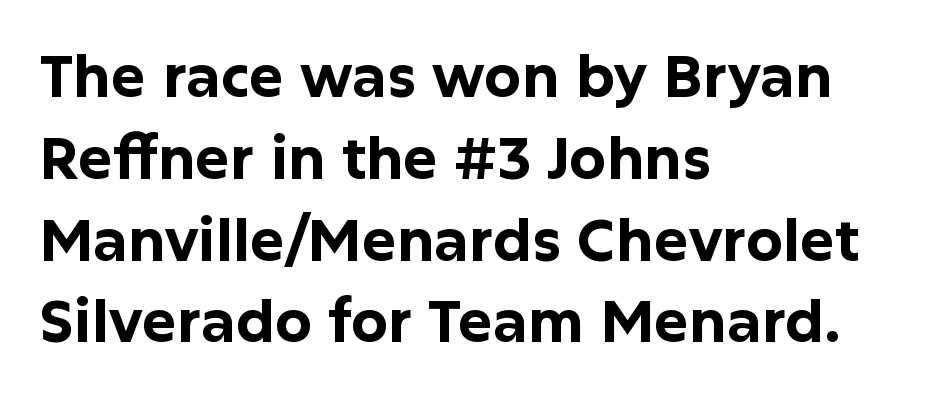
{"serif": "no", "italic": "no", "bold": "yes", "weight": "bold", "width": "normal", "stroke_contrast": "low", "x_height": "medium", "monospaced": "no", "underline": "no", "align": "left", "line_spacing": "normal", "line_spacing_ratio": 1.41, "letter_spacing": "normal", "letter_spacing_em": 0.0, "glyph_px": 58}
